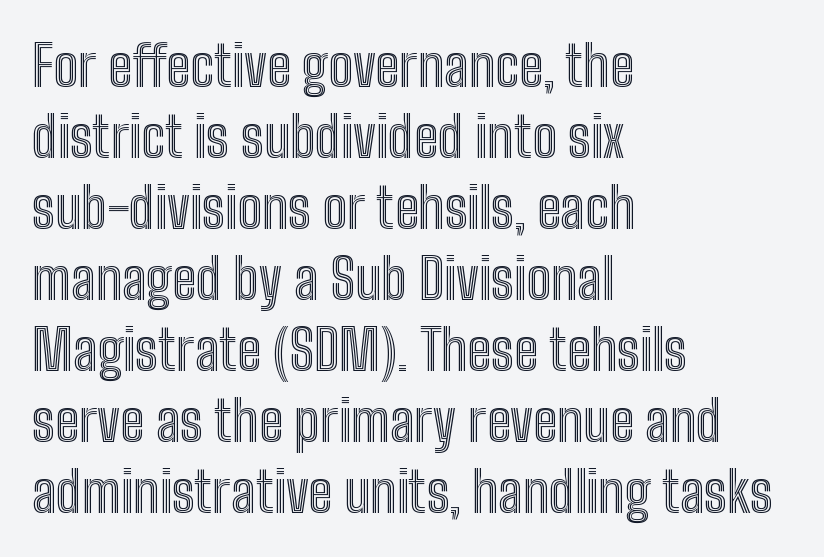
These lines keep a tight, regular rhythm from letter to letter. The lines are quadded left. Every stem runs plumb, perpendicular to the baseline. The letters advance in unequal steps, a hallmark of proportional type. Whoever set this chose a conventional vertical rhythm.
